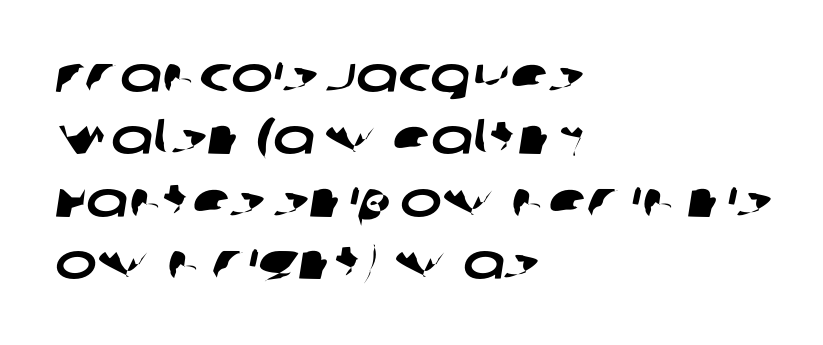
Each word holds together tightly as a unit, with standard inter-letter gaps. Is the block centered? No — it sits flush against the left margin. Reading down the column, the eye jumps a familiar distance to each next line. Character widths vary here, with narrow letters taking less room than wide ones.
